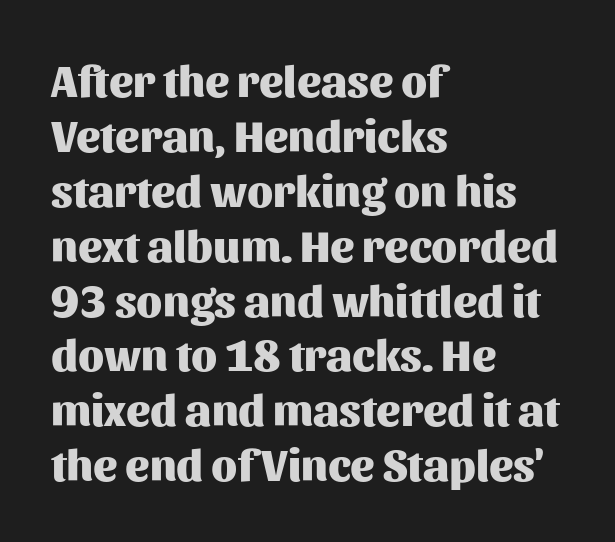
The image shows 45 px heavy sans-serif type, upright; set left-aligned, line spacing 1.22x, normal letter spacing, not underlined; medium stroke contrast and a medium x-height.
